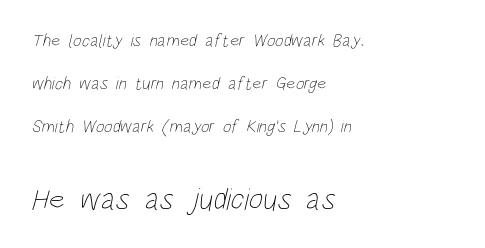
The image shows 31 px thin, condensed type; set left-aligned, loose line spacing (2.38x), normal letter spacing, not underlined; the second (bottom) block is 1.72x larger; low stroke contrast and a large x-height.
